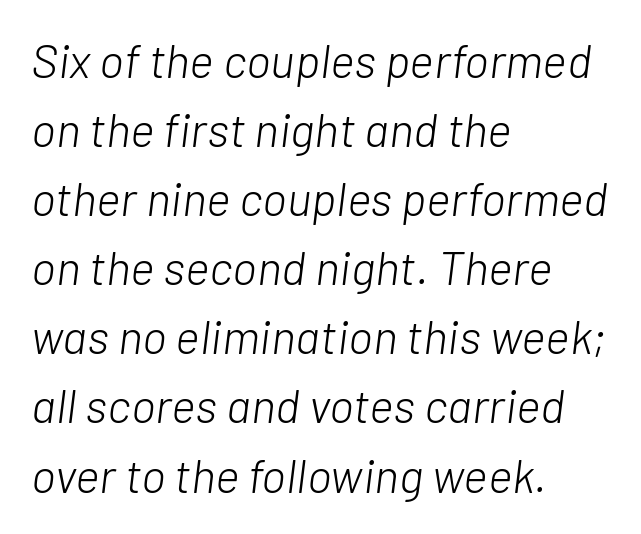
If you measured baseline to baseline, you'd find a middling distance. Characters are canted at an angle relative to the baseline's perpendicular. Type without underlining. The rendering anchors every line to the left-hand side.
